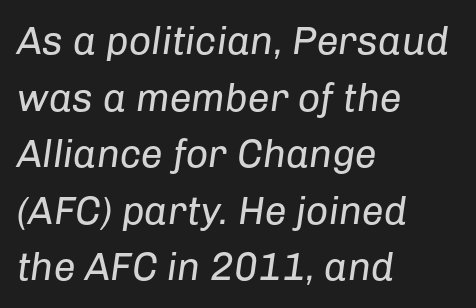
Q: Is the text bold? A: No.
Q: Is the text italic (slanted)? A: Yes, it leans right by about 8 degrees.
Q: Is the text underlined? A: No.
Q: How is the paragraph aligned? A: Left-aligned.
Q: Is the spacing between letters normal or unusually wide? A: Normal.
Q: Is the spacing between lines tight, normal or loose? A: Normal.
Q: Width (condensed, normal, or wide)? A: Normal.
Q: Stroke contrast? A: Low.
Q: x-height? A: Medium.
Q: Monospaced? A: No.
